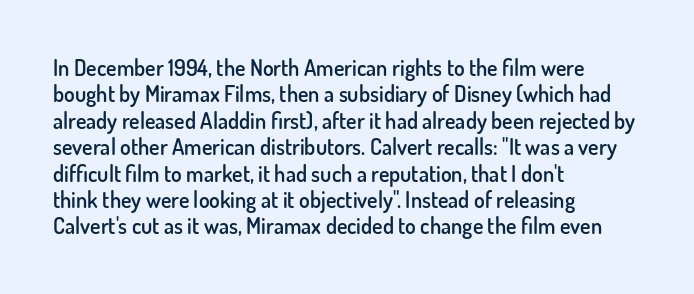
The image shows 22 px text type, upright; set left-aligned, line spacing 1.2x, normal letter spacing, not underlined.
